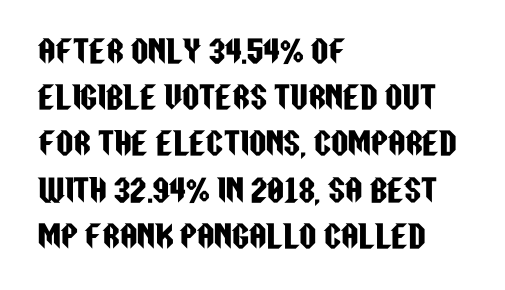
The face used here is rendered with its standard letterfit. The space directly below the letters is spotless. The leading is moderate, giving the passage an even texture. The paragraph shown leans on its left margin. Ascenders rise straight up at ninety degrees. You could not count columns in this text — the font is proportionally spaced.
